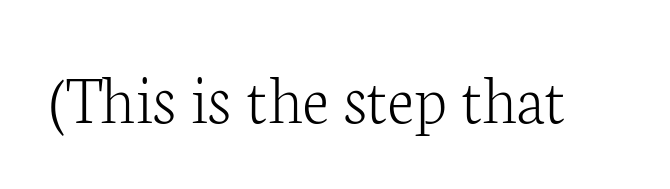
{"serif": "yes", "italic": "no", "bold": "no", "weight": "light", "width": "normal", "stroke_contrast": "low", "x_height": "medium", "monospaced": "no", "underline": "no", "letter_spacing": "normal", "letter_spacing_em": 0.0, "glyph_px": 71}
